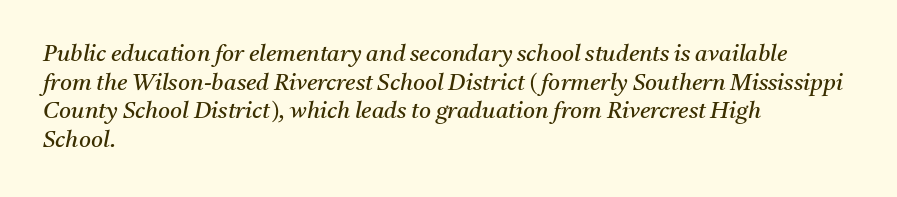
Q: Is the text bold? A: No.
Q: Is the text italic (slanted)? A: Yes, it leans right by about 11 degrees.
Q: Is the text underlined? A: No.
Q: How is the paragraph aligned? A: Left-aligned.
Q: Is the spacing between letters normal or unusually wide? A: Normal.
Q: Is the spacing between lines tight, normal or loose? A: Normal.
